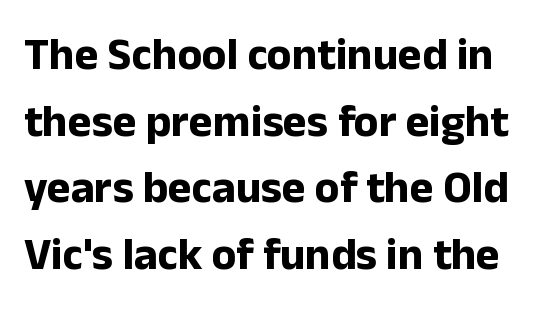
Vertically, the passage feels balanced, rows spaced as you'd expect. This sample uses an upright cut, with every glyph sitting square on the baseline. A typesetter would call this proportional, since set widths differ per character. Does the type have serifs? No, each stem ends abruptly.
